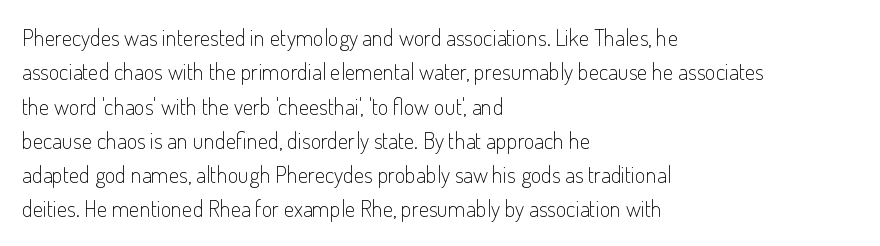
{"italic": "no", "bold": "no", "underline": "no", "align": "left", "line_spacing": "normal", "line_spacing_ratio": 1.49, "letter_spacing": "normal", "letter_spacing_em": 0.0, "glyph_px": 23}
